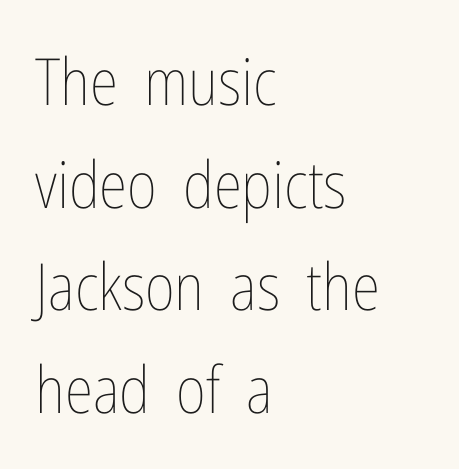
The image shows 65 px thin, condensed type, upright; set left-aligned, normal line spacing (1.58x), normal letter spacing, not underlined; low stroke contrast and a medium x-height.
